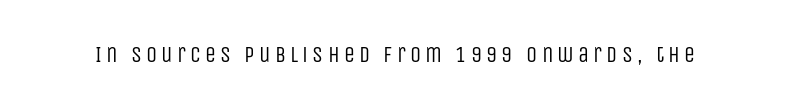
The specimen reads as upright at a glance. The face looks like a standard text weight, possibly lighter. Nobody drew a line under any word here.
